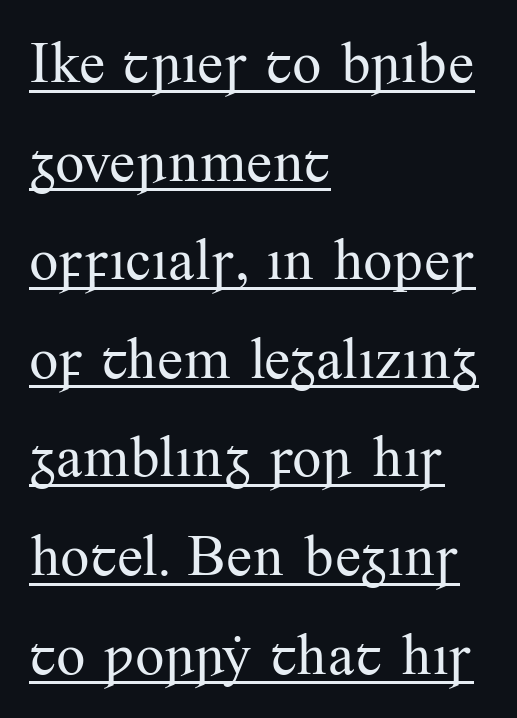
Looks like regular typesetting: each glyph gets only the width it needs. Stems here are at most as thick as an everyday book face. Check where the strokes stop: tiny serifs finish them off. Letter spacing: default. These lines were composed using upright roman letters. Notice how descenders clear the ascenders below comfortably — that's standard leading.
